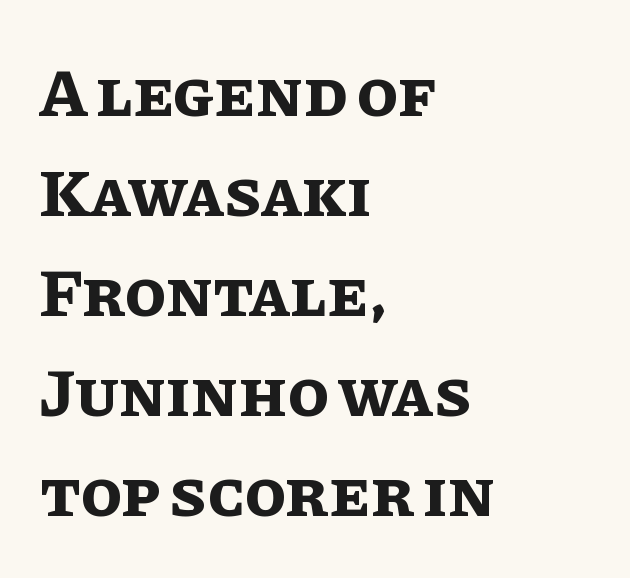
{"italic": "no", "bold": "yes", "weight": "bold", "width": "normal", "stroke_contrast": "low", "x_height": "large", "monospaced": "no", "underline": "no", "align": "left", "line_spacing": "normal", "line_spacing_ratio": 1.47, "letter_spacing": "normal", "letter_spacing_em": 0.0, "glyph_px": 68}
